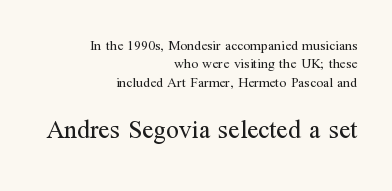
The image shows 26 px text type, upright; set right-aligned, normal line spacing (1.31x), normal letter spacing, not underlined; the second (bottom) block is 1.86x larger.
